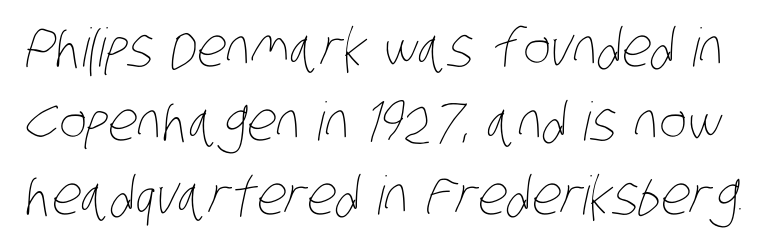
Q: Is the text bold? A: No.
Q: Is the text underlined? A: No.
Q: Is the spacing between letters normal or unusually wide? A: Normal.
Q: Is the spacing between lines tight, normal or loose? A: Normal.
Q: Width (condensed, normal, or wide)? A: Condensed.
Q: Stroke contrast? A: Low.
Q: x-height? A: Large.
Q: Monospaced? A: No.
